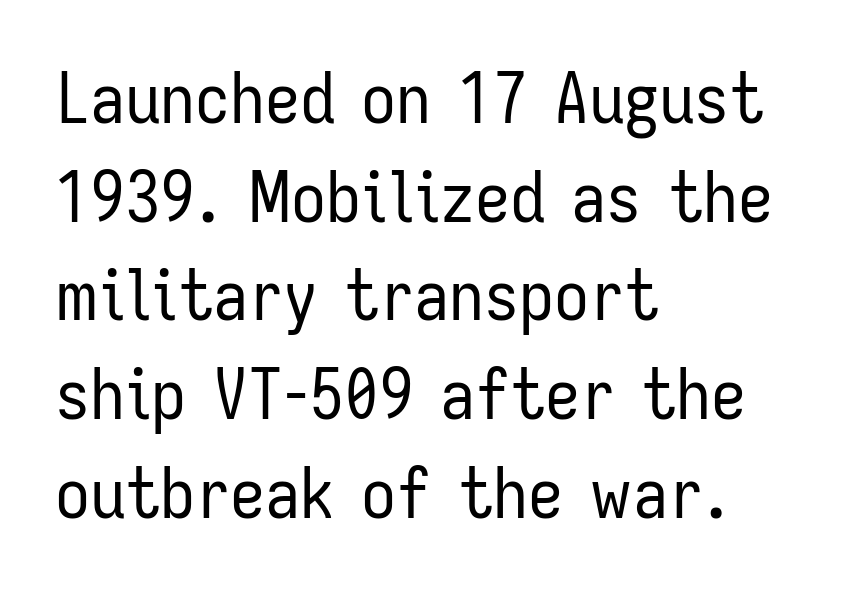
Q: Is the text bold? A: No.
Q: Is the text italic (slanted)? A: No, it is upright.
Q: Is the typeface a serif or a sans-serif typeface? A: Sans-serif.
Q: Is the text underlined? A: No.
Q: How is the paragraph aligned? A: Left-aligned.
Q: Is the spacing between letters normal or unusually wide? A: Normal.
Q: Is the spacing between lines tight, normal or loose? A: Normal.
Q: Width (condensed, normal, or wide)? A: Condensed.
Q: Stroke contrast? A: Low.
Q: x-height? A: Medium.
Q: Monospaced? A: No.
